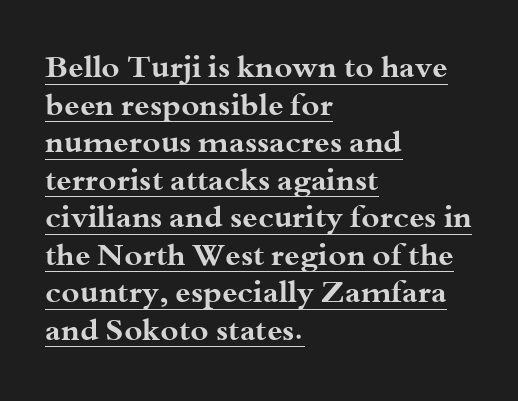
Q: Is the text bold? A: Yes.
Q: Is the text italic (slanted)? A: No, it is upright.
Q: Is the typeface a serif or a sans-serif typeface? A: Serif.
Q: Is the text underlined? A: Yes.
Q: How is the paragraph aligned? A: Left-aligned.
Q: Is the spacing between letters normal or unusually wide? A: Normal.
Q: Width (condensed, normal, or wide)? A: Wide.
Q: Stroke contrast? A: Medium.
Q: x-height? A: Small.
Q: Monospaced? A: No.
